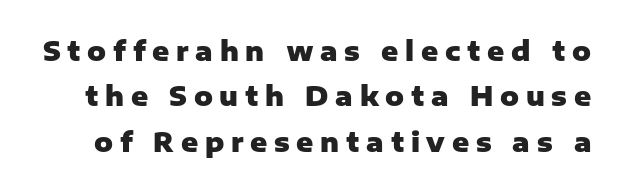
Q: Is the text bold? A: Yes.
Q: Is the text italic (slanted)? A: No, it is upright.
Q: Is the text underlined? A: No.
Q: Is the spacing between letters normal or unusually wide? A: Unusually wide.
